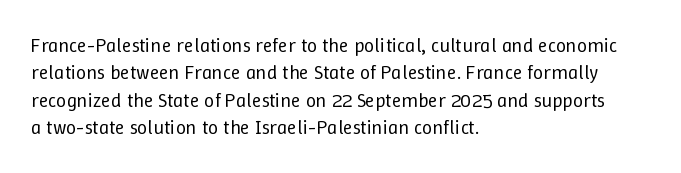
Q: Is the text bold? A: No.
Q: Is the text italic (slanted)? A: No, it is upright.
Q: Is the text underlined? A: No.
Q: How is the paragraph aligned? A: Left-aligned.
Q: Is the spacing between letters normal or unusually wide? A: Normal.
Q: Is the spacing between lines tight, normal or loose? A: Normal.
